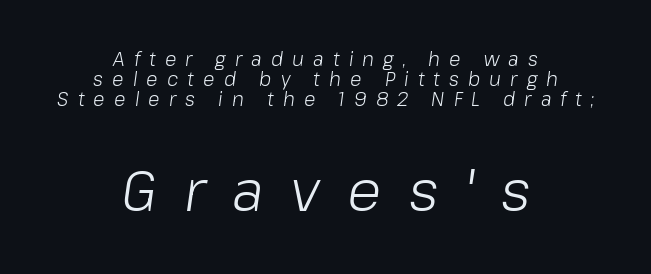
The image shows 57 px light type, italic (leaning right); set centered, tight line spacing (1.05x), unusually wide letter spacing (+0.48 em), not underlined; the second (bottom) block is 3.0x larger; low stroke contrast and a medium x-height.
